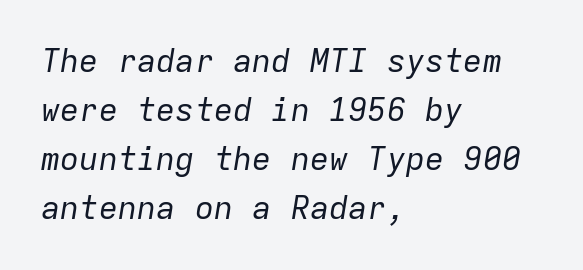
The words here are not underlined. Quick note: italic. The font sits on the lighter half of the weight spectrum, regular included. The lines are quadded left. Spacing verdict: monospaced, one width for all characters.
